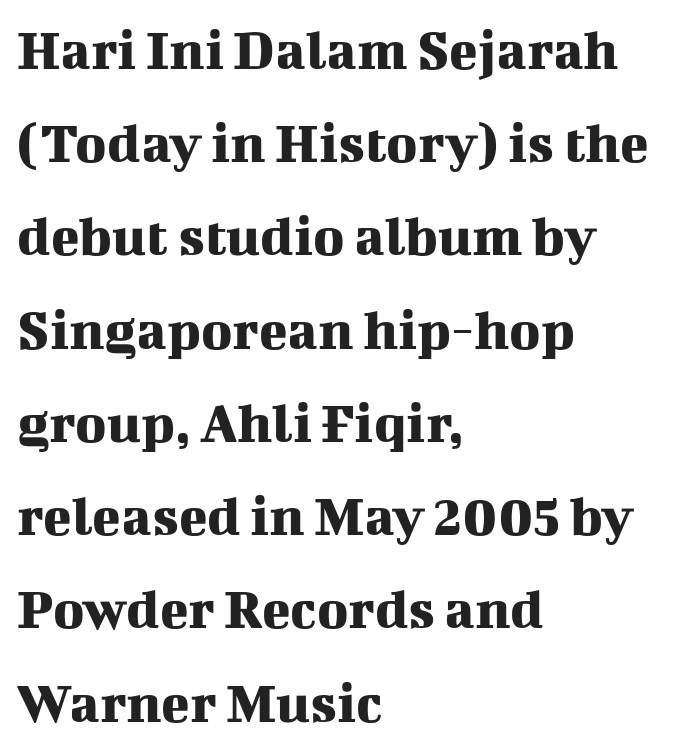
Q: Is the text italic (slanted)? A: No, it is upright.
Q: Is the typeface a serif or a sans-serif typeface? A: Serif.
Q: Is the text underlined? A: No.
Q: How is the paragraph aligned? A: Left-aligned.
Q: Is the spacing between letters normal or unusually wide? A: Normal.
Q: Is the spacing between lines tight, normal or loose? A: Normal.
Q: Width (condensed, normal, or wide)? A: Normal.
Q: Stroke contrast? A: Medium.
Q: x-height? A: Medium.
Q: Monospaced? A: No.
